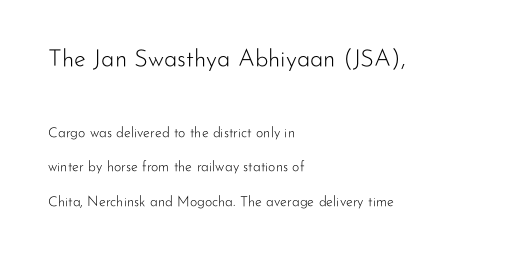
The image shows 24 px text type, upright; set left-aligned, loose line spacing (2.45x), normal letter spacing, not underlined; the first (top) block is 1.71x larger.
